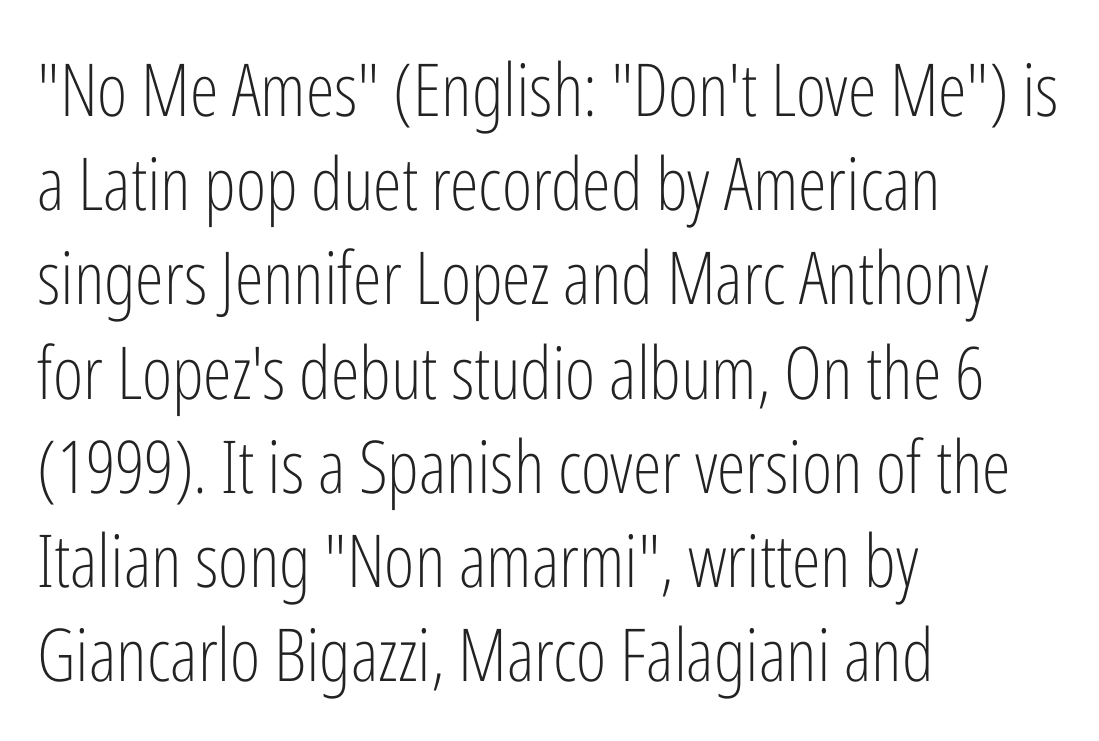
The image shows 73 px light, condensed sans-serif type, upright; set left-aligned, normal line spacing (1.29x), normal letter spacing, not underlined; low stroke contrast and a medium x-height.
